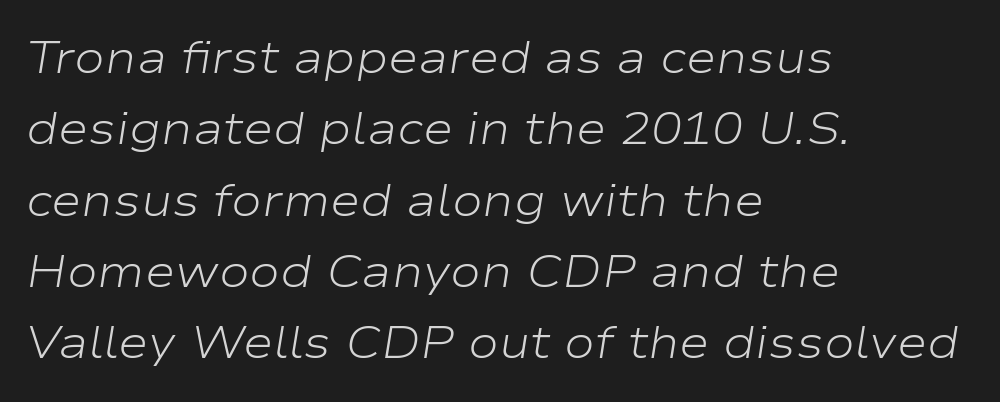
The image shows 46 px light, wide type, italic (leaning right); set left-aligned, normal line spacing (1.55x), normal letter spacing, not underlined; low stroke contrast and a medium x-height.
